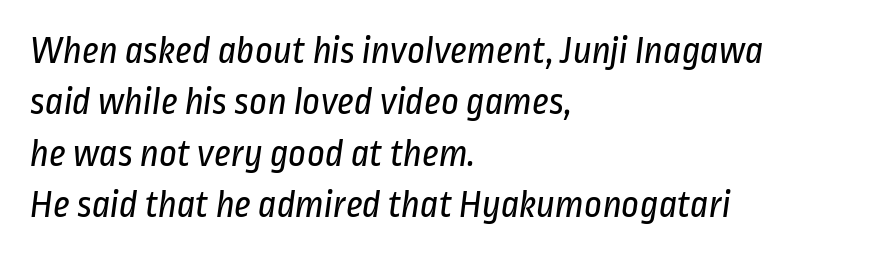
Compared with typical body copy, the letter spacing here is the same. This reads as an unemphasized weight, regular at the heaviest. Just letters on the line, the space beneath them empty. Character widths vary here, with narrow letters taking less room than wide ones. Is this a sans? Yes — the strokes have no serifs.
